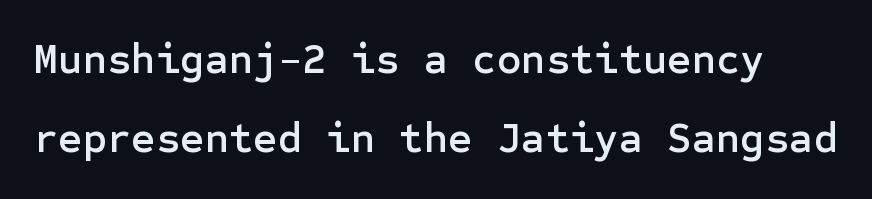
Plain, unruled lines of type. Italic? Not at all — the glyphs are vertical. Observe the ordinary spacing: letters are neighbours, not strangers. Unlike a traditional serif, this face leaves its strokes unadorned.
